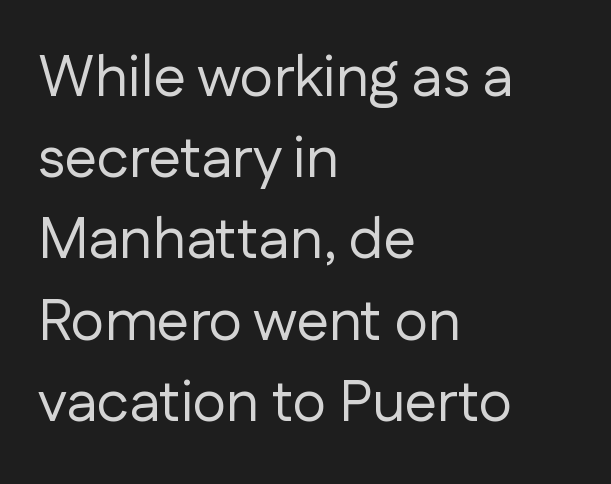
{"serif": "no", "italic": "no", "bold": "no", "weight": "regular", "width": "normal", "stroke_contrast": "low", "x_height": "medium", "monospaced": "no", "underline": "no", "align": "left", "line_spacing": "normal", "line_spacing_ratio": 1.4, "letter_spacing": "normal", "letter_spacing_em": 0.0, "glyph_px": 58}
